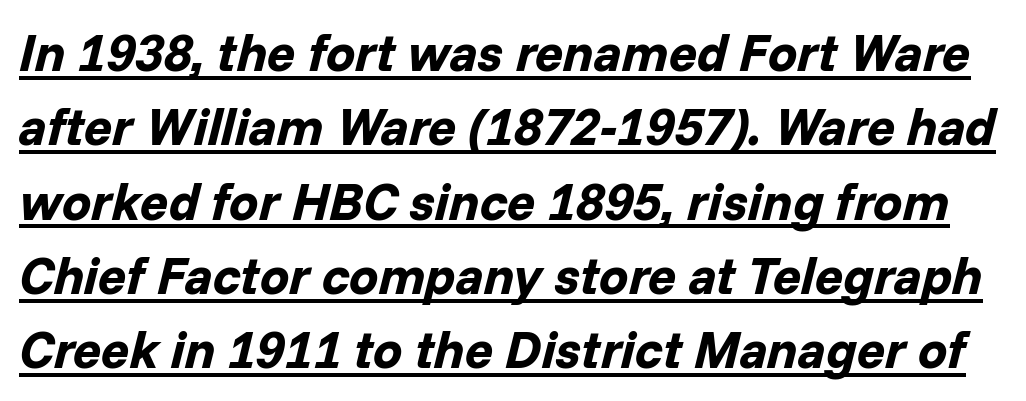
The image shows 52 px bold type, italic (leaning right); set normal line spacing (1.43x), normal letter spacing, underlined; low stroke contrast and a medium x-height.
